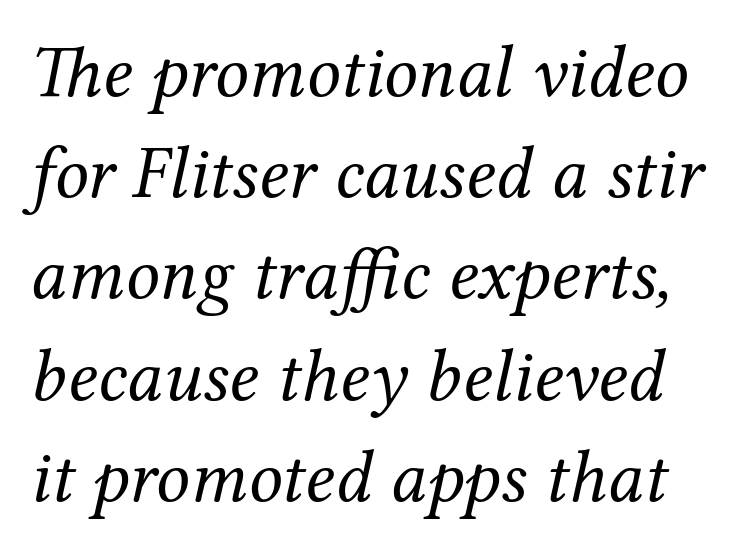
Q: Is the text bold? A: No.
Q: Is the text italic (slanted)? A: Yes, it leans right by about 12 degrees.
Q: Is the typeface a serif or a sans-serif typeface? A: Serif.
Q: Is the text underlined? A: No.
Q: Is the spacing between letters normal or unusually wide? A: Normal.
Q: Is the spacing between lines tight, normal or loose? A: Normal.
Q: Width (condensed, normal, or wide)? A: Normal.
Q: Stroke contrast? A: Medium.
Q: x-height? A: Medium.
Q: Monospaced? A: No.
